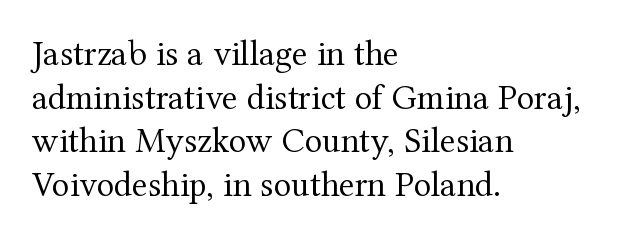
This sample uses an upright cut, with every glyph sitting square on the baseline. Is the stroke heavy? The answer is a plain regular-or-lighter. No word sits above an underline. This is serif lettering, the kind often seen in printed books. Tracking value appears to be zero — textbook default spacing. Line beginnings align vertically; line endings do not.
